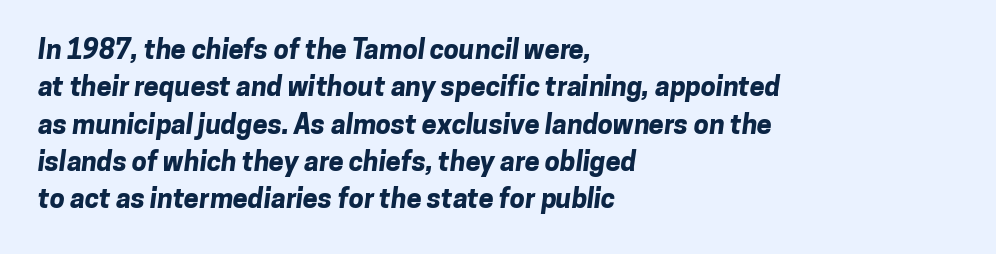
{"bold": "yes", "underline": "no", "align": "left", "line_spacing": "normal", "line_spacing_ratio": 1.38, "letter_spacing": "normal", "letter_spacing_em": 0.0, "glyph_px": 27}
